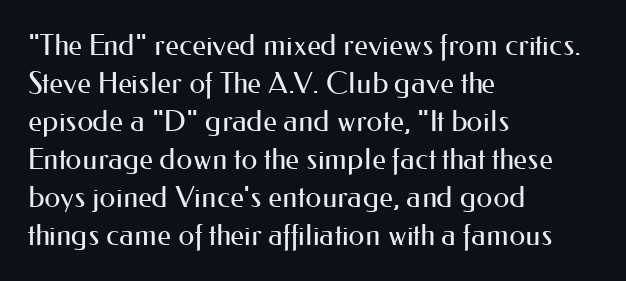
The image shows 29 px regular-weight sans-serif type, upright; set left-aligned, normal line spacing (1.31x), normal letter spacing, not underlined; medium stroke contrast and a small x-height.
